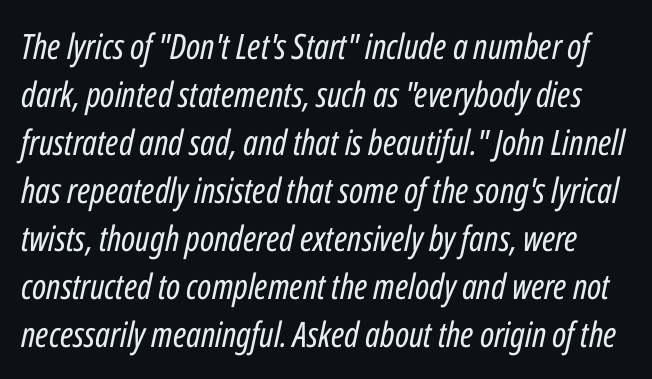
The image shows 35 px regular-weight, condensed type, italic (leaning right); set normal line spacing (1.37x), normal letter spacing, not underlined; low stroke contrast and a medium x-height.
